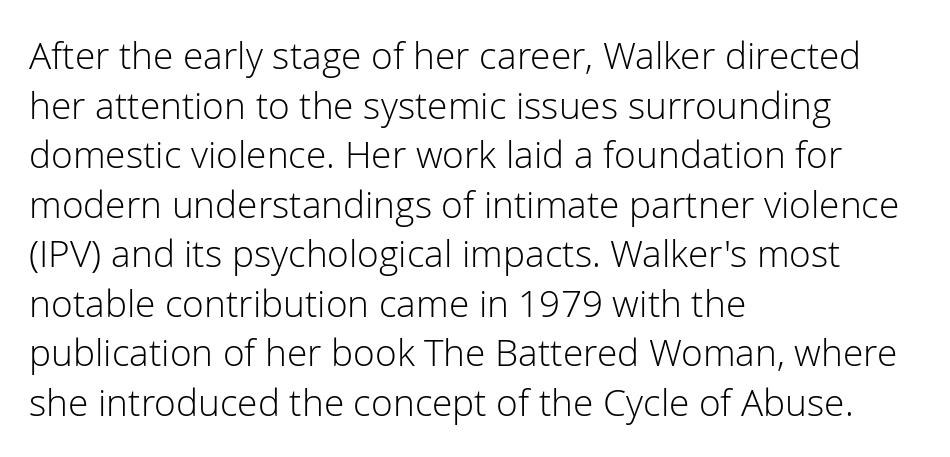
Q: Is the text bold? A: No.
Q: Is the text italic (slanted)? A: No, it is upright.
Q: Is the typeface a serif or a sans-serif typeface? A: Sans-serif.
Q: Is the text underlined? A: No.
Q: How is the paragraph aligned? A: Left-aligned.
Q: Is the spacing between letters normal or unusually wide? A: Normal.
Q: Is the spacing between lines tight, normal or loose? A: Normal.
Q: Width (condensed, normal, or wide)? A: Normal.
Q: Stroke contrast? A: Low.
Q: x-height? A: Medium.
Q: Monospaced? A: No.
